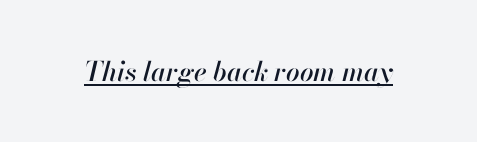
Tracking here is standard; glyphs follow each other at the usual distance. Emphasis-style slanted type is in use. Beneath each row of characters lies a ruled line.
